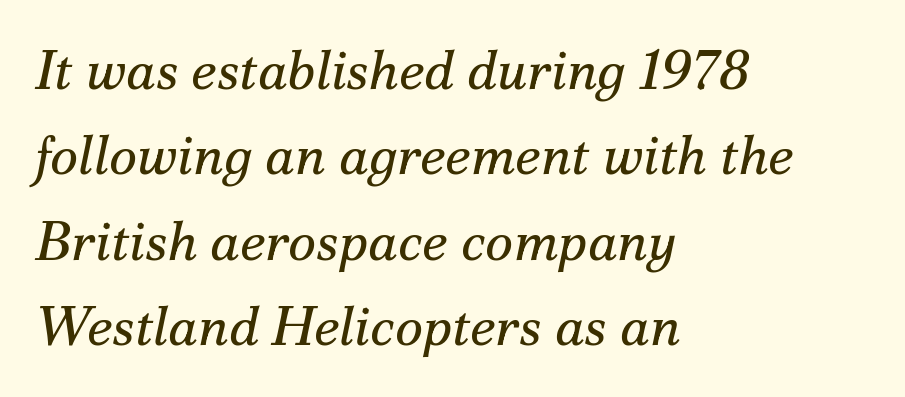
{"serif": "yes", "italic": "yes", "lean": "right", "slant_degrees": 12, "bold": "no", "weight": "regular", "width": "normal", "stroke_contrast": "medium", "x_height": "small", "monospaced": "no", "underline": "no", "align": "left", "line_spacing": "normal", "line_spacing_ratio": 1.58, "letter_spacing": "normal", "letter_spacing_em": 0.0, "glyph_px": 54}
